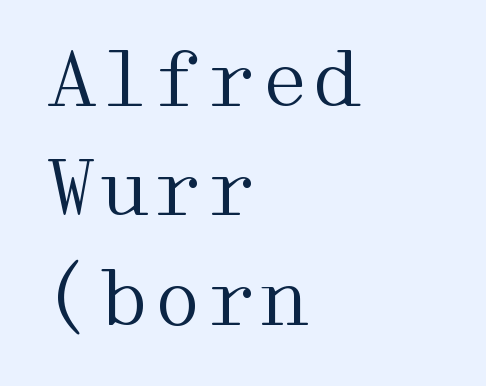
{"serif": "yes", "italic": "no", "bold": "no", "weight": "regular", "width": "wide", "stroke_contrast": "medium", "x_height": "medium", "underline": "no", "align": "left", "line_spacing": "normal", "line_spacing_ratio": 1.44, "letter_spacing": "normal", "letter_spacing_em": 0.0, "glyph_px": 76}
